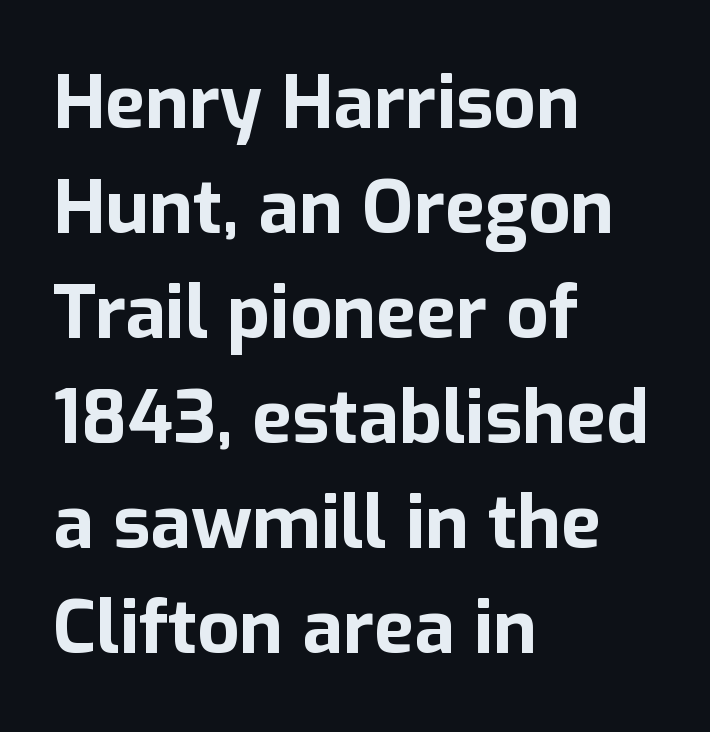
Q: Is the text bold? A: Yes.
Q: Is the text italic (slanted)? A: No, it is upright.
Q: Is the typeface a serif or a sans-serif typeface? A: Sans-serif.
Q: Is the text underlined? A: No.
Q: How is the paragraph aligned? A: Left-aligned.
Q: Is the spacing between letters normal or unusually wide? A: Normal.
Q: Is the spacing between lines tight, normal or loose? A: Normal.
Q: Width (condensed, normal, or wide)? A: Normal.
Q: Stroke contrast? A: Low.
Q: x-height? A: Medium.
Q: Monospaced? A: No.
